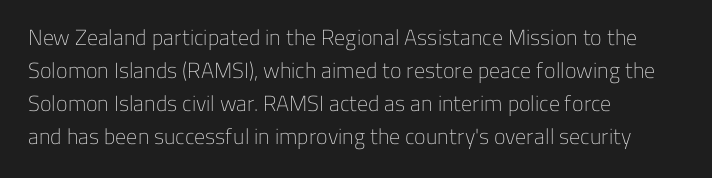
The image shows 22 px text type, upright; set left-aligned, normal line spacing (1.5x), normal letter spacing, not underlined.
